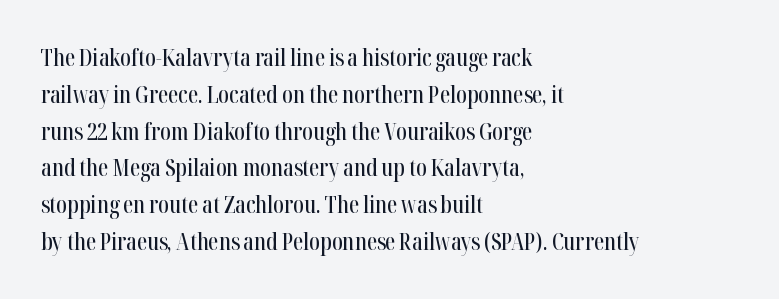
Q: Is the text italic (slanted)? A: No, it is upright.
Q: Is the text underlined? A: No.
Q: How is the paragraph aligned? A: Left-aligned.
Q: Is the spacing between letters normal or unusually wide? A: Normal.
Q: Is the spacing between lines tight, normal or loose? A: Normal.
